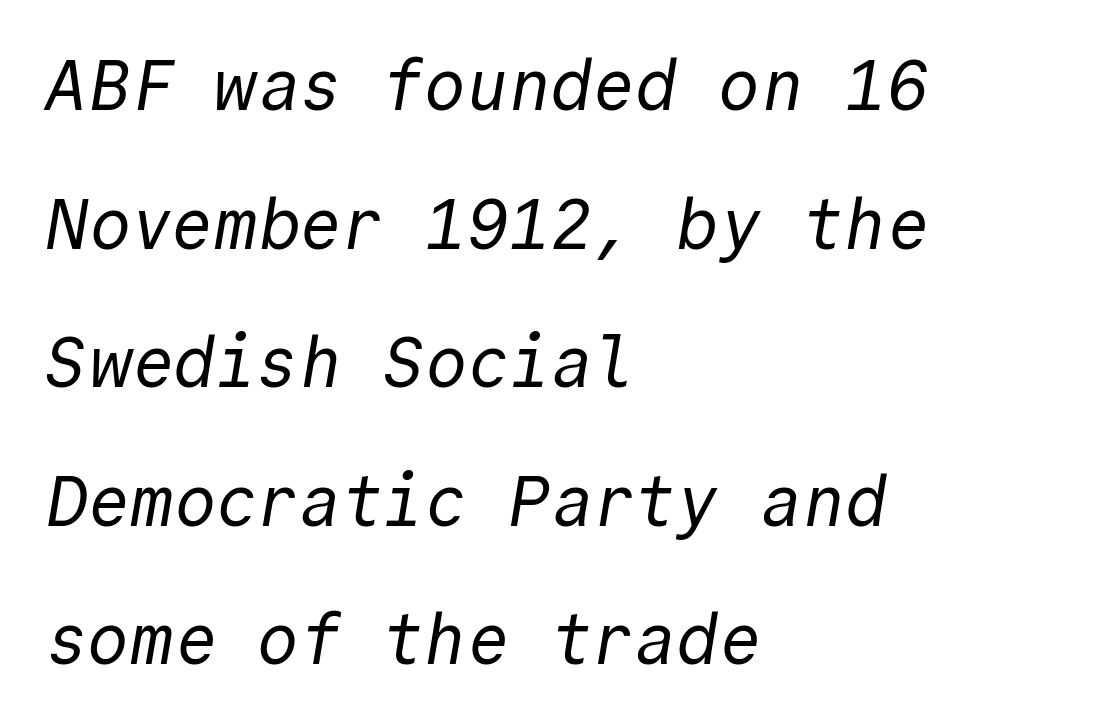
Q: Is the text bold? A: No.
Q: Is the typeface a serif or a sans-serif typeface? A: Sans-serif.
Q: Is the text underlined? A: No.
Q: How is the paragraph aligned? A: Left-aligned.
Q: Is the spacing between letters normal or unusually wide? A: Normal.
Q: Is the spacing between lines tight, normal or loose? A: Loose.
Q: Width (condensed, normal, or wide)? A: Normal.
Q: x-height? A: Medium.
Q: Monospaced? A: Yes.
